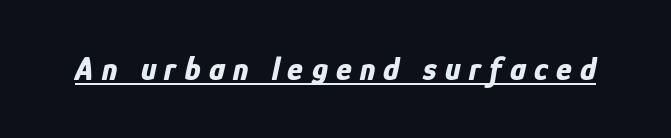
{"italic": "yes", "lean": "right", "slant_degrees": 12, "bold": "yes", "weight": "bold", "width": "condensed", "stroke_contrast": "low", "x_height": "medium", "monospaced": "no", "underline": "yes", "letter_spacing": "wide", "letter_spacing_em": 0.25, "glyph_px": 33}
